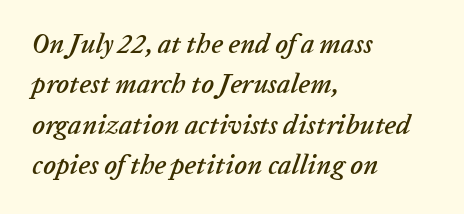
{"italic": "yes", "lean": "right", "slant_degrees": 20, "underline": "no", "align": "left", "line_spacing": "normal", "line_spacing_ratio": 1.5, "letter_spacing": "normal", "letter_spacing_em": 0.0, "glyph_px": 27}
